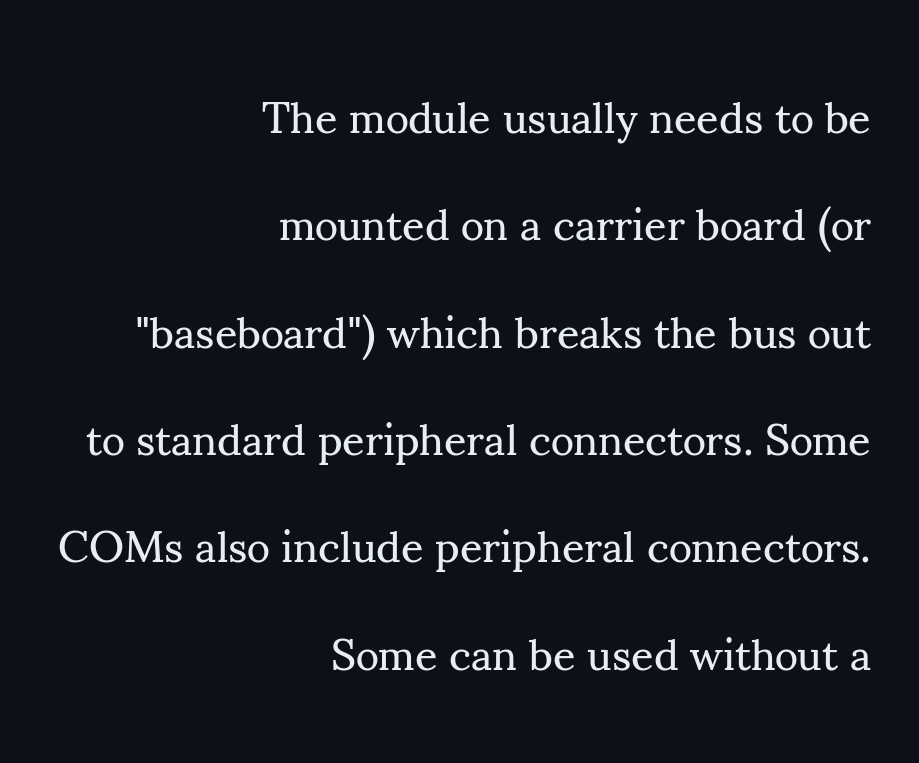
Q: Is the text bold? A: No.
Q: Is the text italic (slanted)? A: No, it is upright.
Q: Is the typeface a serif or a sans-serif typeface? A: Serif.
Q: Is the text underlined? A: No.
Q: How is the paragraph aligned? A: Right-aligned.
Q: Is the spacing between letters normal or unusually wide? A: Normal.
Q: Is the spacing between lines tight, normal or loose? A: Loose.
Q: Width (condensed, normal, or wide)? A: Normal.
Q: Stroke contrast? A: Medium.
Q: x-height? A: Small.
Q: Monospaced? A: No.
